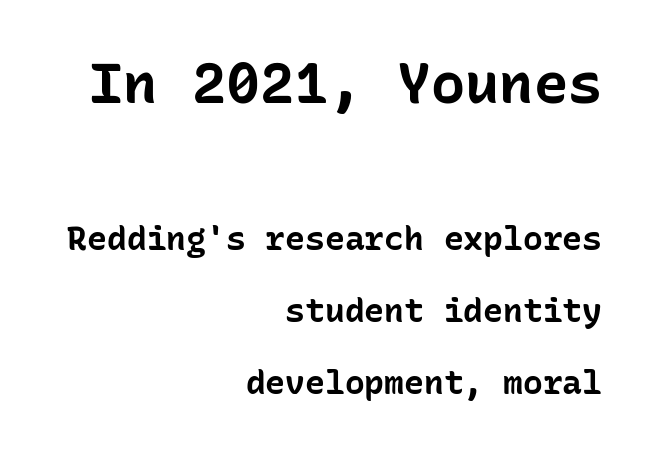
Here the first block reads like a headline and the second like body copy. Vertical spacing — loose. Does the weight exceed regular? Yes, all the way to bold. Fixed-width glyphs throughout — classic coding-font behaviour.
